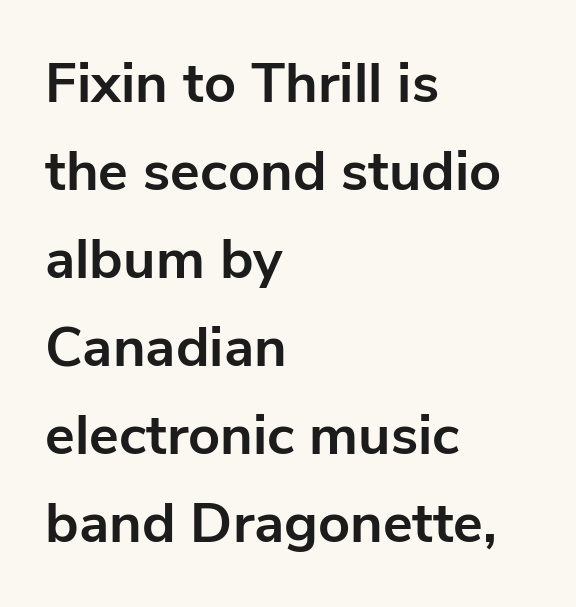
Q: Is the text bold? A: Yes.
Q: Is the text italic (slanted)? A: No, it is upright.
Q: Is the typeface a serif or a sans-serif typeface? A: Sans-serif.
Q: Is the text underlined? A: No.
Q: How is the paragraph aligned? A: Left-aligned.
Q: Is the spacing between letters normal or unusually wide? A: Normal.
Q: Is the spacing between lines tight, normal or loose? A: Normal.
Q: Width (condensed, normal, or wide)? A: Normal.
Q: Stroke contrast? A: Low.
Q: x-height? A: Medium.
Q: Monospaced? A: No.
